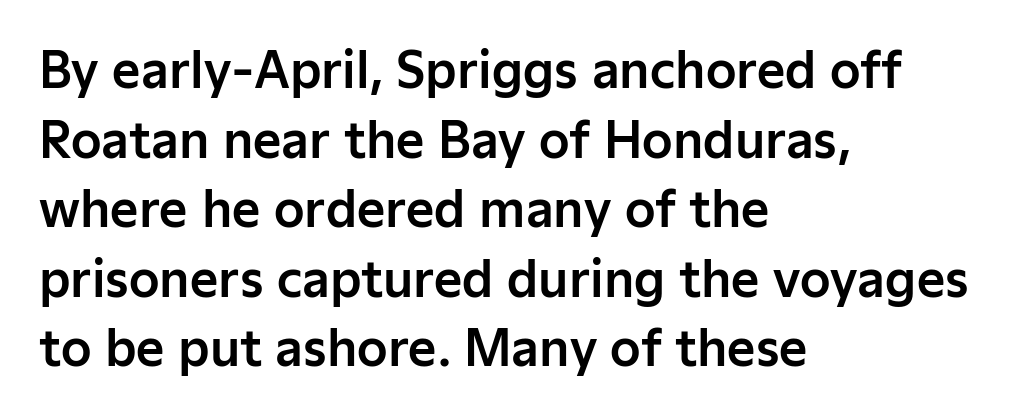
Q: Is the text italic (slanted)? A: No, it is upright.
Q: Is the typeface a serif or a sans-serif typeface? A: Sans-serif.
Q: Is the text underlined? A: No.
Q: How is the paragraph aligned? A: Left-aligned.
Q: Is the spacing between letters normal or unusually wide? A: Normal.
Q: Is the spacing between lines tight, normal or loose? A: Normal.
Q: Width (condensed, normal, or wide)? A: Normal.
Q: Stroke contrast? A: Low.
Q: x-height? A: Medium.
Q: Monospaced? A: No.
